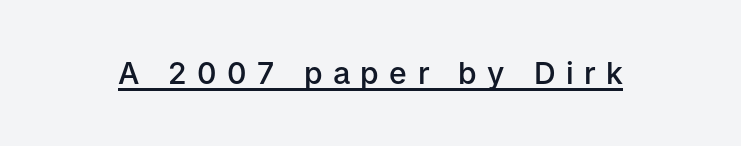
{"serif": "no", "italic": "no", "bold": "semi", "weight": "semibold", "width": "normal", "stroke_contrast": "low", "x_height": "medium", "monospaced": "no", "underline": "yes", "letter_spacing": "wide", "letter_spacing_em": 0.35, "glyph_px": 30}
